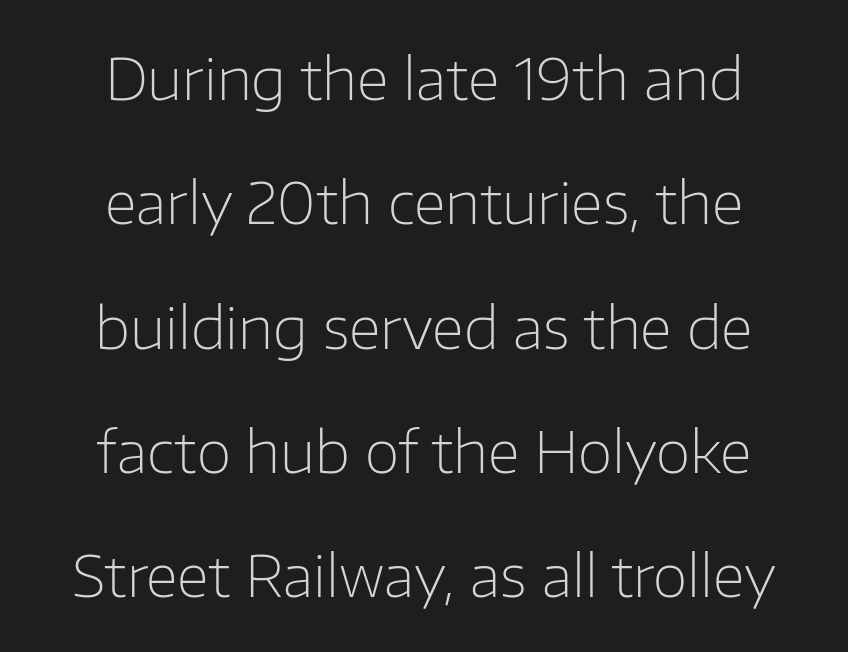
The image shows 57 px light sans-serif type, upright; set centered, loose line spacing (2.18x), normal letter spacing, not underlined; low stroke contrast and a medium x-height.
